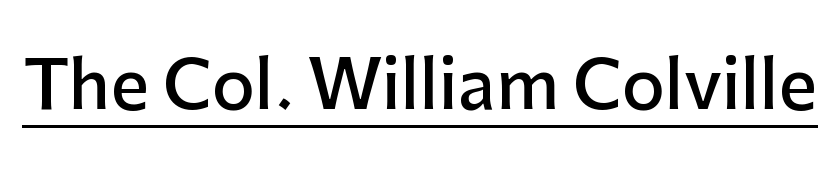
The image shows 67 px semibold sans-serif type, upright; set normal letter spacing, underlined; low stroke contrast and a medium x-height.
